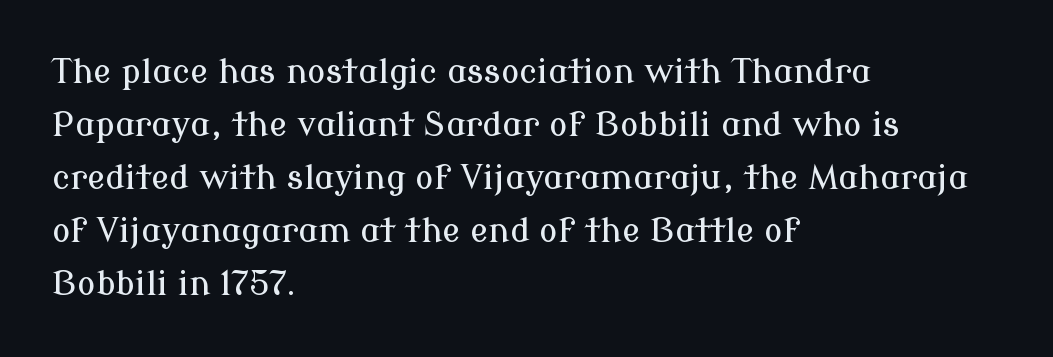
{"serif": "yes", "italic": "no", "width": "normal", "stroke_contrast": "low", "x_height": "medium", "monospaced": "no", "underline": "no", "align": "left", "line_spacing": "normal", "line_spacing_ratio": 1.56, "letter_spacing": "normal", "letter_spacing_em": 0.0, "glyph_px": 34}
